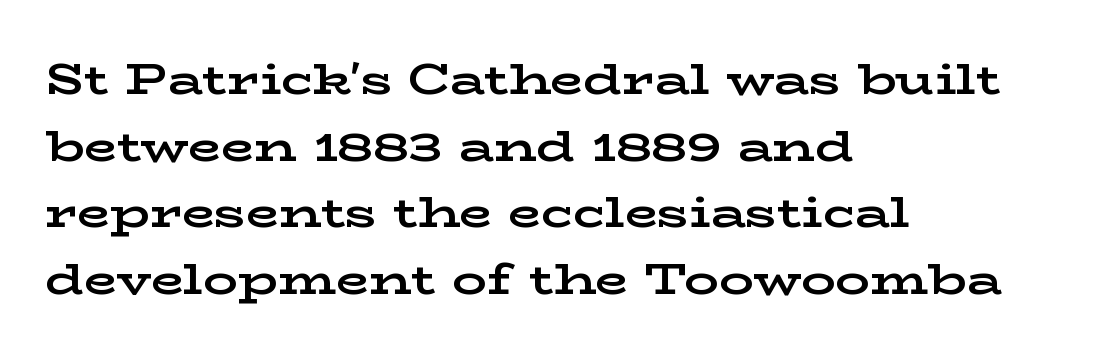
The image shows 43 px bold, wide serif type, upright; set left-aligned, normal line spacing (1.55x), normal letter spacing, not underlined; low stroke contrast and a medium x-height.
